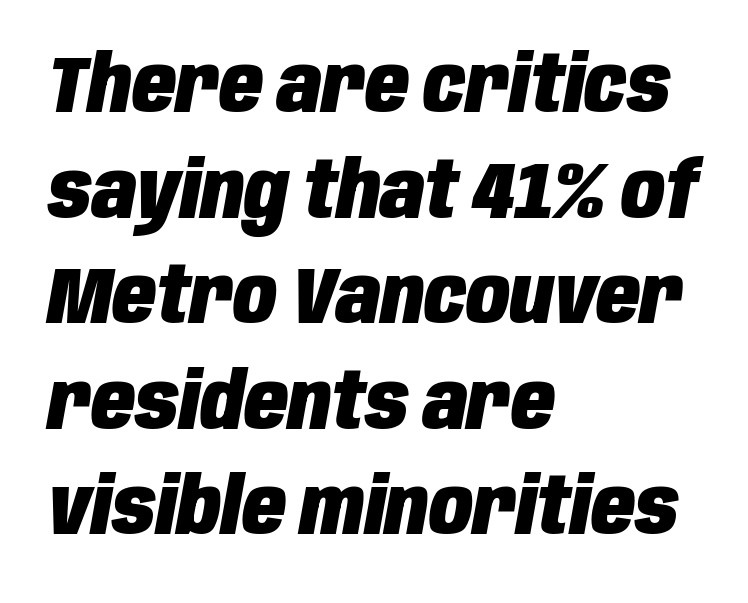
This rendering leaves character spacing at its baseline value. Regular leading. The letters advance in unequal steps, a hallmark of proportional type. Strong, thick strokes mark this as bold type.
